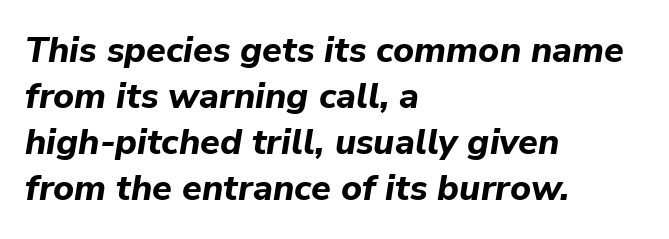
{"italic": "yes", "lean": "right", "slant_degrees": 9, "bold": "yes", "weight": "bold", "width": "normal", "stroke_contrast": "low", "x_height": "medium", "monospaced": "no", "underline": "no", "align": "left", "line_spacing": "normal", "line_spacing_ratio": 1.28, "letter_spacing": "normal", "letter_spacing_em": 0.0, "glyph_px": 36}
